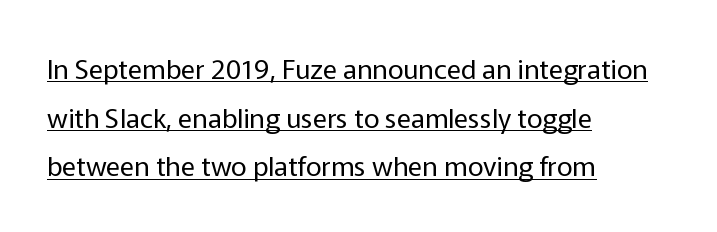
Q: Is the text bold? A: No.
Q: Is the text italic (slanted)? A: No, it is upright.
Q: Is the text underlined? A: Yes.
Q: How is the paragraph aligned? A: Left-aligned.
Q: Is the spacing between letters normal or unusually wide? A: Normal.
